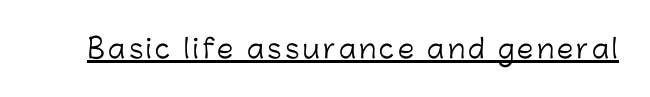
Notice how a bar underscores the lettering throughout. This is not heavy type; no bold has been used. The font's upright variant was chosen for this text.
